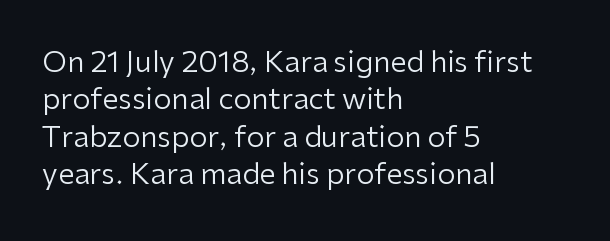
{"serif": "no", "italic": "no", "bold": "no", "weight": "regular", "width": "normal", "stroke_contrast": "low", "x_height": "medium", "monospaced": "no", "underline": "no", "align": "left", "line_spacing": "normal", "line_spacing_ratio": 1.29, "letter_spacing": "normal", "letter_spacing_em": 0.0, "glyph_px": 29}
